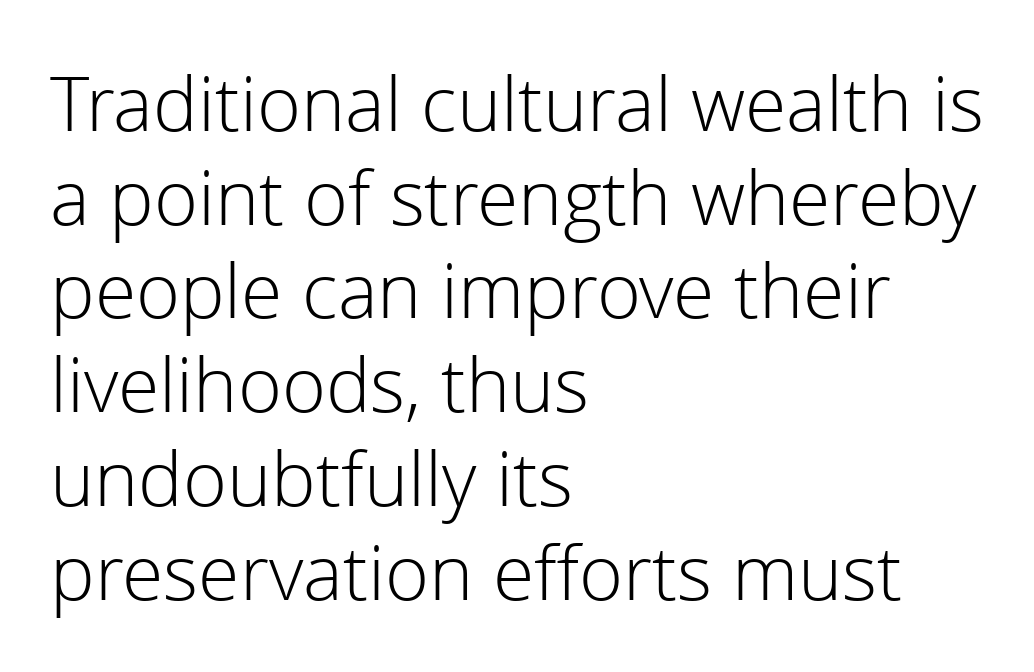
This sample uses a sans-serif face. If you drew a ruler down the left edge, every line would touch it. The font's upright variant was chosen for this text. No word sits above an underline.
